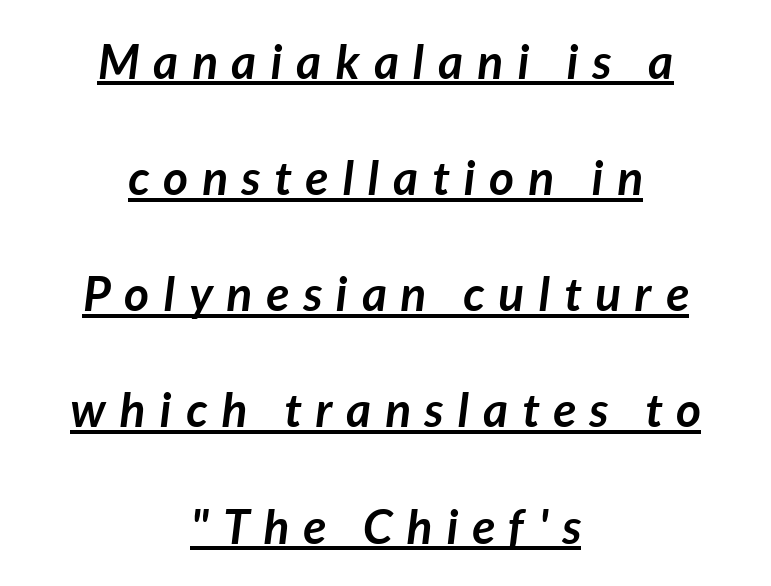
The image shows 48 px semibold type, italic (leaning right); set centered, loose line spacing (2.42x), unusually wide letter spacing (+0.29 em), underlined; low stroke contrast and a medium x-height.
